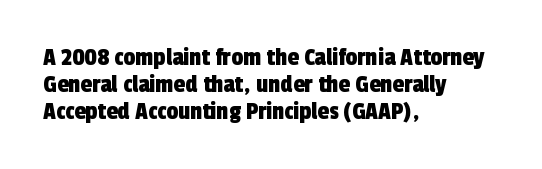
A typesetter would call this zero additional tracking. The paragraph shown leans on its left margin. Vertically, the passage feels compressed, each row crowding the next. The baseline area is clear.
